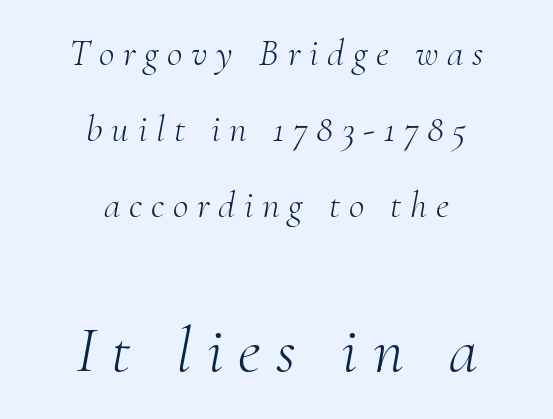
Q: Is the text bold? A: No.
Q: Is the text italic (slanted)? A: Yes, it leans right by about 10 degrees.
Q: Is the typeface a serif or a sans-serif typeface? A: Serif.
Q: Is the text underlined? A: No.
Q: How is the paragraph aligned? A: Centered.
Q: Is the spacing between letters normal or unusually wide? A: Unusually wide.
Q: Is the spacing between lines tight, normal or loose? A: Loose.
Q: Which block of text is set in a larger size, the first (top) or the second (bottom)? A: The second (bottom) one.
Q: Width (condensed, normal, or wide)? A: Normal.
Q: Stroke contrast? A: Medium.
Q: x-height? A: Small.
Q: Monospaced? A: No.
